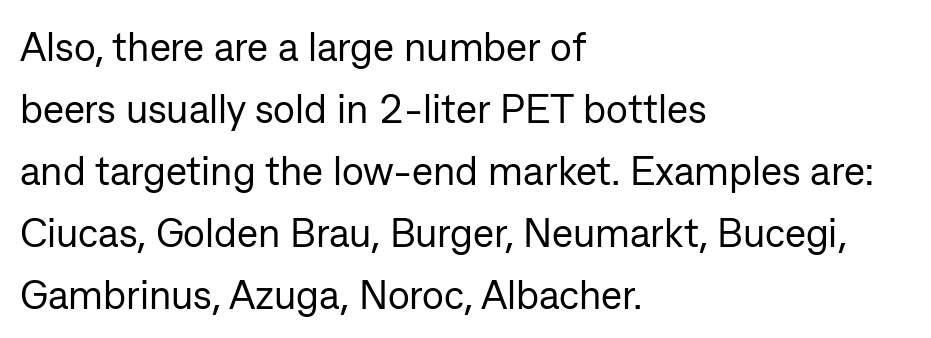
Here the glyphs are tracked normally, forming tight word shapes. You could not count columns in this text — the font is proportionally spaced. The letters look calm and open, with moderate or lighter stems. Plain, unruled lines of type. This block has exactly the height ordinary leading produces. Teacher's note: observe the even left margin — that is flush-left alignment.
